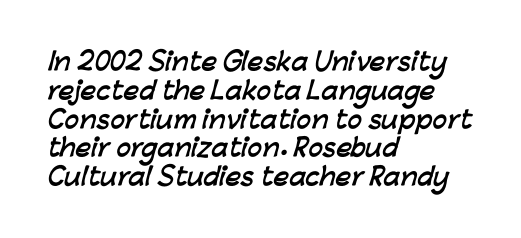
Q: Is the text bold? A: Yes.
Q: Is the text underlined? A: No.
Q: How is the paragraph aligned? A: Left-aligned.
Q: Is the spacing between letters normal or unusually wide? A: Normal.
